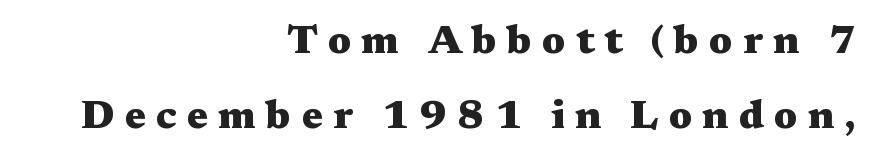
The image shows 40 px heavy, wide serif type, upright; set right-aligned, line spacing 1.88x, unusually wide letter spacing (+0.25 em), not underlined; medium stroke contrast and a medium x-height.
